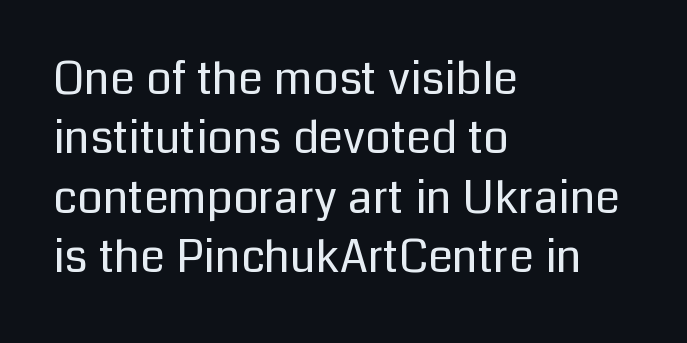
{"serif": "no", "italic": "no", "bold": "no", "weight": "regular", "width": "normal", "stroke_contrast": "low", "x_height": "medium", "monospaced": "no", "underline": "no", "align": "left", "line_spacing": "normal", "line_spacing_ratio": 1.32, "letter_spacing": "normal", "letter_spacing_em": 0.0, "glyph_px": 45}
